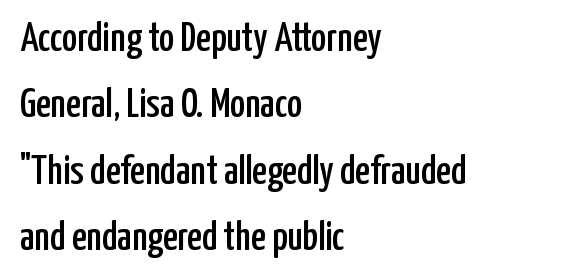
{"serif": "no", "italic": "no", "width": "condensed", "stroke_contrast": "low", "x_height": "medium", "monospaced": "no", "underline": "no", "align": "left", "line_spacing": "normal", "line_spacing_ratio": 1.62, "letter_spacing": "normal", "letter_spacing_em": 0.0, "glyph_px": 41}
